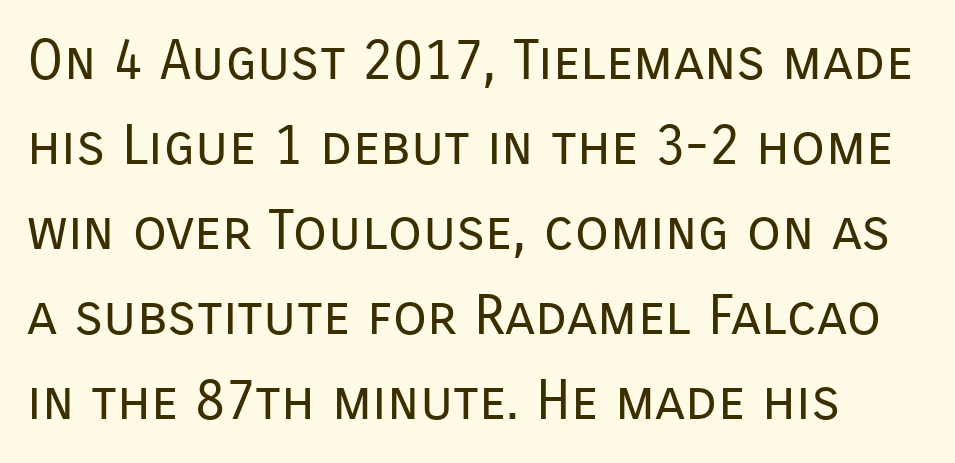
The image shows 56 px regular-weight sans-serif type, upright; set normal line spacing (1.52x), normal letter spacing, not underlined; low stroke contrast and a medium x-height.
